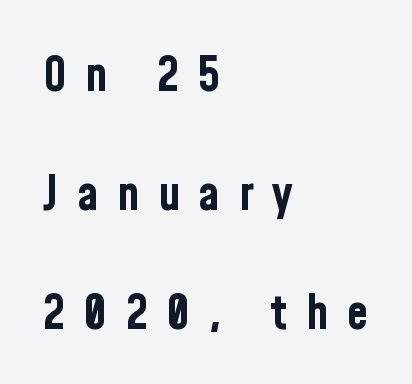
The image shows 48 px bold, condensed sans-serif type, upright; set left-aligned, loose line spacing (2.48x), unusually wide letter spacing (+0.39 em), not underlined; low stroke contrast and a medium x-height.
